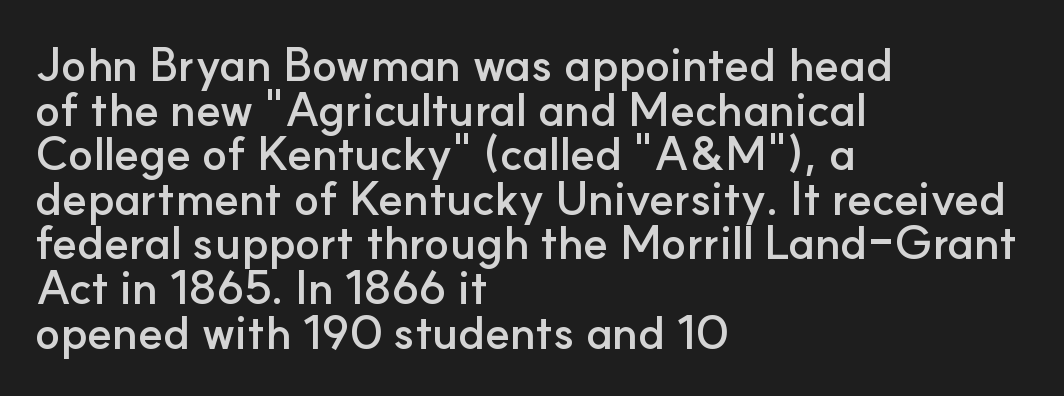
Weight: bold. Where is the straight margin? On the left. Vertically, the passage feels compressed, each row crowding the next. Stroke terminals: plain, sans-serif. Each word holds together tightly as a unit, with standard inter-letter gaps.
